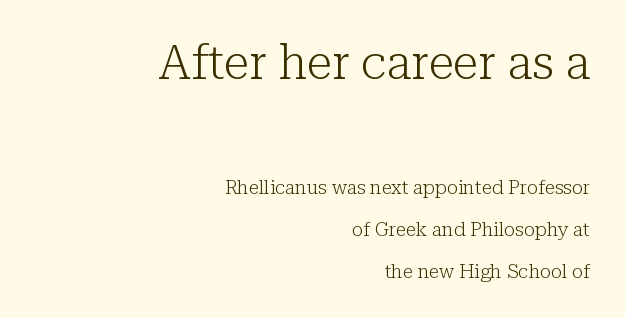
Q: Is the text bold? A: No.
Q: Is the text italic (slanted)? A: No, it is upright.
Q: Is the typeface a serif or a sans-serif typeface? A: Serif.
Q: Is the text underlined? A: No.
Q: How is the paragraph aligned? A: Right-aligned.
Q: Is the spacing between letters normal or unusually wide? A: Normal.
Q: Is the spacing between lines tight, normal or loose? A: Loose.
Q: Which block of text is set in a larger size, the first (top) or the second (bottom)? A: The first (top) one.
Q: Width (condensed, normal, or wide)? A: Normal.
Q: Stroke contrast? A: Low.
Q: x-height? A: Medium.
Q: Monospaced? A: No.
